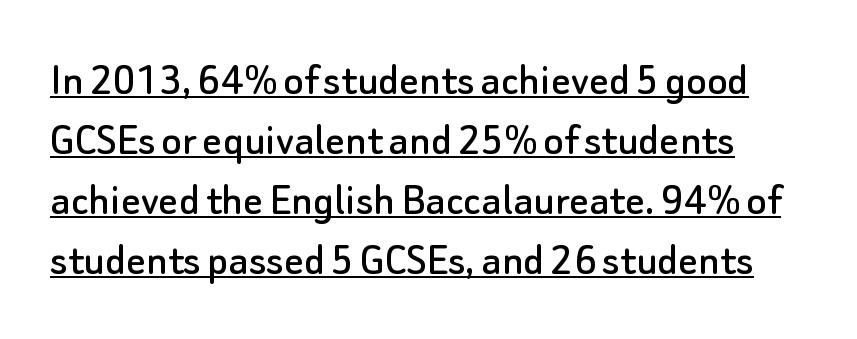
The image shows 48 px sans-serif type, upright; set normal line spacing (1.25x), normal letter spacing, underlined; low stroke contrast and a small x-height.
